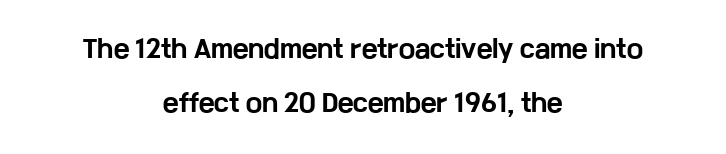
{"italic": "no", "bold": "yes", "underline": "no", "align": "center", "line_spacing": "loose", "line_spacing_ratio": 2.24, "letter_spacing": "normal", "letter_spacing_em": 0.0, "glyph_px": 24}
